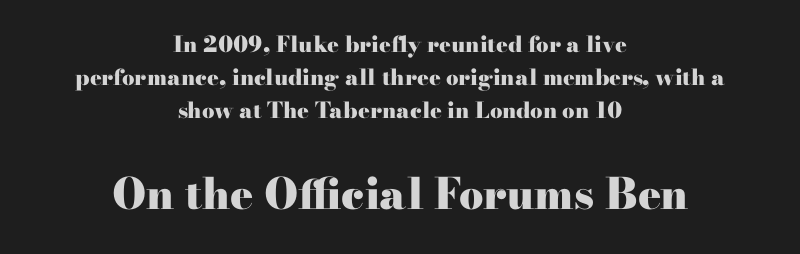
The image shows 43 px heavy, wide serif type, upright; set centered, normal line spacing (1.49x), normal letter spacing, not underlined; the second (bottom) block is 1.95x larger; high stroke contrast and a small x-height.
